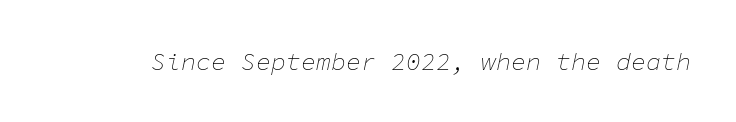
{"italic": "yes", "lean": "right", "slant_degrees": 11, "bold": "no", "underline": "no", "letter_spacing": "normal", "letter_spacing_em": 0.0, "glyph_px": 25}
